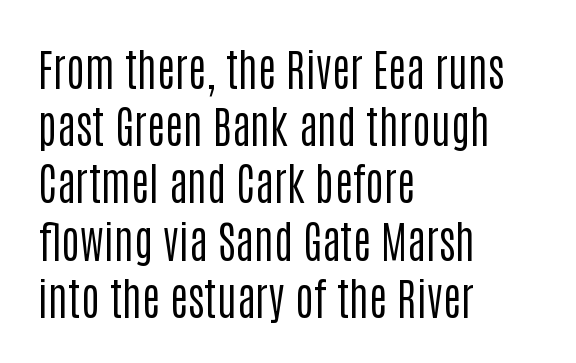
The image shows 44 px regular-weight, condensed sans-serif type, upright; set left-aligned, normal line spacing (1.3x), normal letter spacing, not underlined; low stroke contrast and a large x-height.
